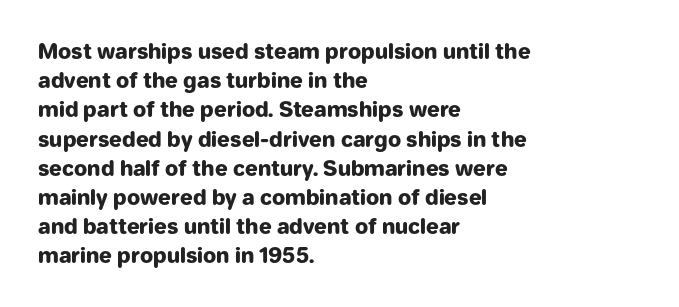
Q: Is the text bold? A: Yes.
Q: Is the text italic (slanted)? A: No, it is upright.
Q: Is the text underlined? A: No.
Q: How is the paragraph aligned? A: Left-aligned.
Q: Is the spacing between letters normal or unusually wide? A: Normal.
Q: Is the spacing between lines tight, normal or loose? A: Normal.
